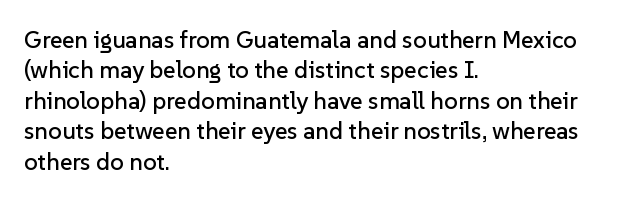
Q: Is the text italic (slanted)? A: No, it is upright.
Q: Is the text underlined? A: No.
Q: How is the paragraph aligned? A: Left-aligned.
Q: Is the spacing between letters normal or unusually wide? A: Normal.
Q: Is the spacing between lines tight, normal or loose? A: Normal.
